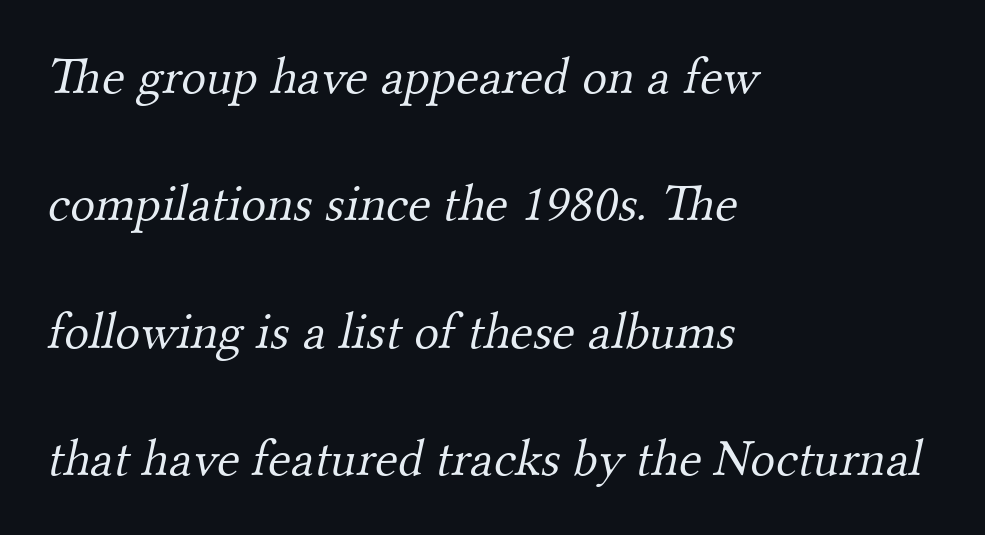
{"serif": "yes", "bold": "no", "weight": "light", "width": "normal", "stroke_contrast": "medium", "x_height": "small", "monospaced": "no", "underline": "no", "align": "left", "line_spacing": "loose", "line_spacing_ratio": 2.45, "letter_spacing": "normal", "letter_spacing_em": 0.0, "glyph_px": 52}
